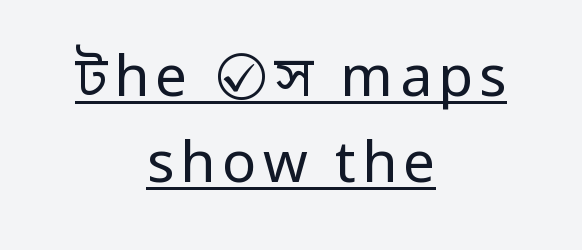
Q: Is the text bold? A: No.
Q: Is the text italic (slanted)? A: No, it is upright.
Q: Is the typeface a serif or a sans-serif typeface? A: Sans-serif.
Q: Is the text underlined? A: Yes.
Q: How is the paragraph aligned? A: Centered.
Q: Is the spacing between lines tight, normal or loose? A: Normal.
Q: Width (condensed, normal, or wide)? A: Condensed.
Q: Stroke contrast? A: Low.
